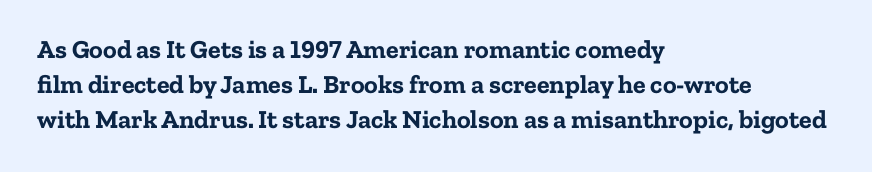
The image shows 26 px bold type, upright; set left-aligned, normal line spacing (1.35x), normal letter spacing, not underlined.
